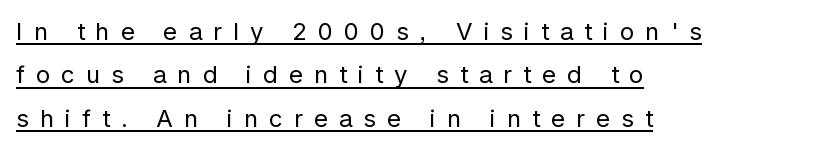
Students, note that the glyphs here are deliberately spaced far apart. Stroke mass is kept to a normal reading level or below. These lines were composed using upright roman letters. Left-aligned paragraph, ragged on the right.
